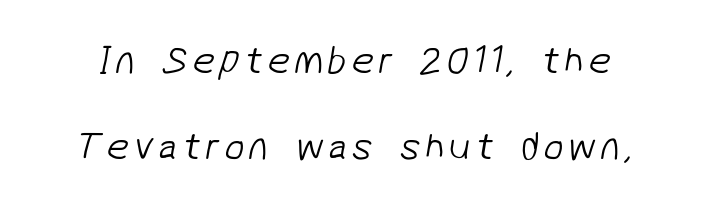
Nothing heavy about these letters — not bold at all. One glance says open: line gaps are wider than usual. Honestly, there is no underline to notice here at all. Unlike a traditional serif, this face leaves its strokes unadorned. This sample has the flowing, uneven cadence of proportional lettering.
